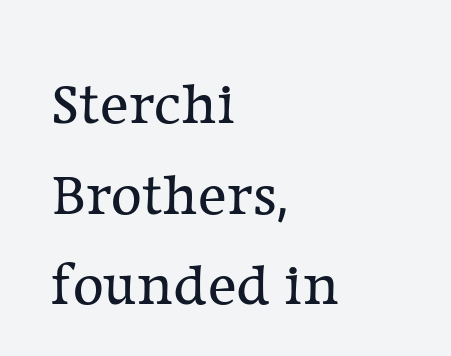
{"serif": "yes", "italic": "no", "bold": "no", "weight": "regular", "width": "normal", "stroke_contrast": "low", "x_height": "medium", "monospaced": "no", "underline": "no", "align": "left", "line_spacing": "normal", "line_spacing_ratio": 1.51, "letter_spacing": "normal", "letter_spacing_em": 0.0, "glyph_px": 60}
